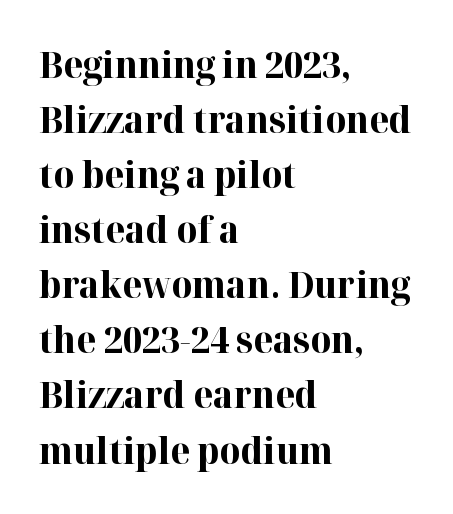
Q: Is the text bold? A: Yes.
Q: Is the text italic (slanted)? A: No, it is upright.
Q: Is the typeface a serif or a sans-serif typeface? A: Serif.
Q: Is the text underlined? A: No.
Q: How is the paragraph aligned? A: Left-aligned.
Q: Is the spacing between letters normal or unusually wide? A: Normal.
Q: Is the spacing between lines tight, normal or loose? A: Normal.
Q: Width (condensed, normal, or wide)? A: Normal.
Q: Stroke contrast? A: High.
Q: x-height? A: Medium.
Q: Monospaced? A: No.
